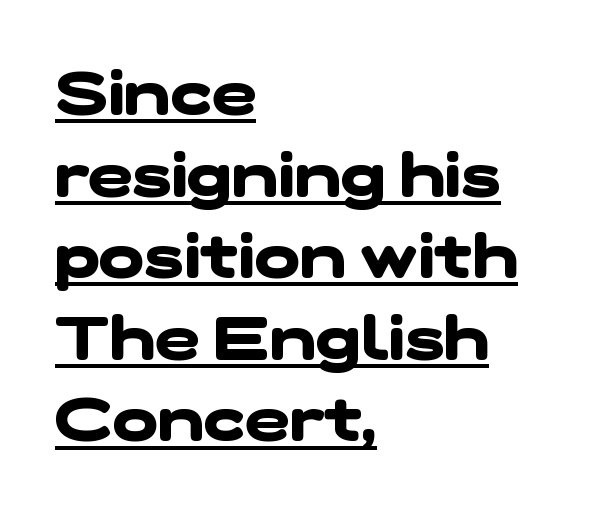
Do the characters align in a grid? No, the font is proportional. Is there much room between lines? A standard amount, neither cramped nor airy. Compared with a centered layout, this one pins lines to the left instead. How are the letters spaced? Ordinarily, with no added tracking.
